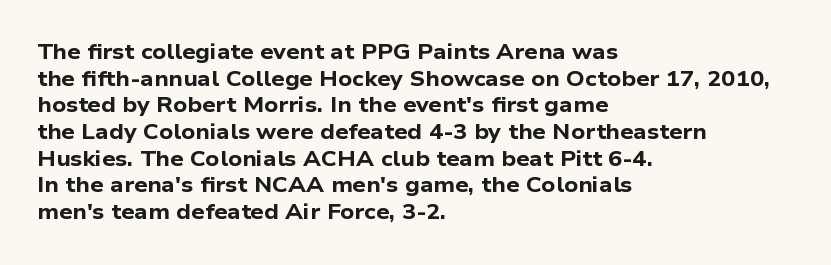
The image shows 21 px bold type; set left-aligned, normal line spacing (1.27x), normal letter spacing, not underlined.
